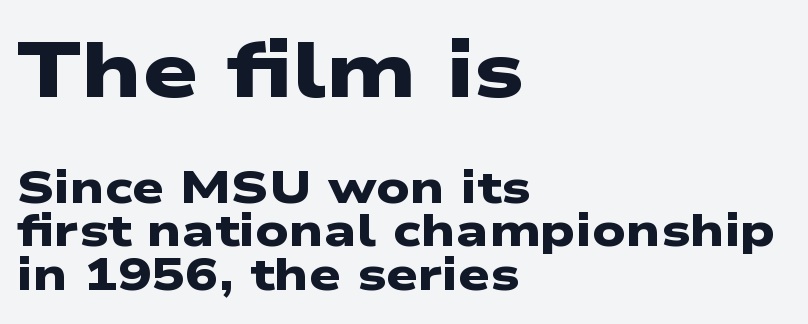
Does the copy run flush right? No — it runs flush left. The earlier block is typeset at a bigger size than the later block. The vertical gap from one line to the next is small. Does the weight exceed regular? Yes, all the way to bold. The line texture is even and compact thanks to regular tracking. These lines are rendered in a variable-pitch font.
